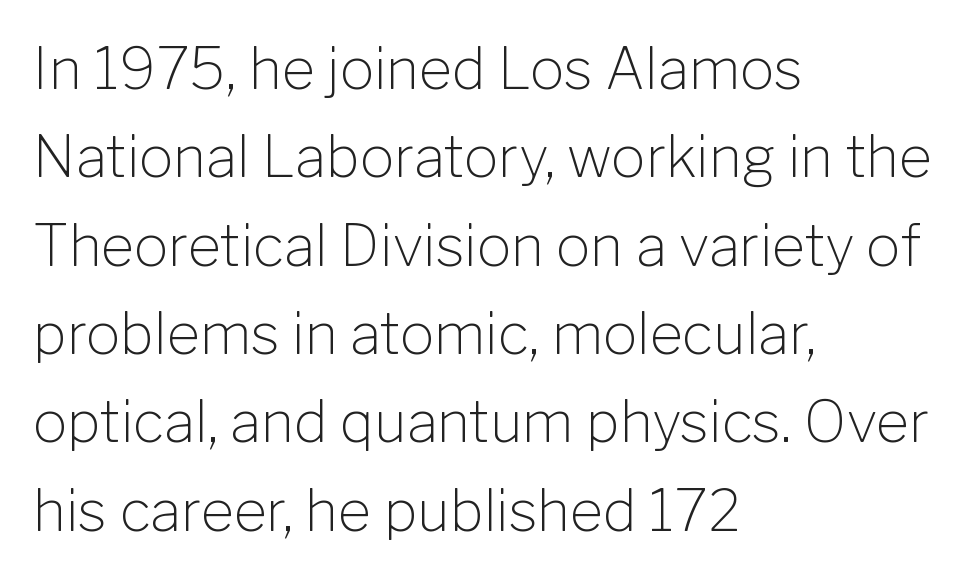
{"serif": "no", "italic": "no", "bold": "no", "weight": "light", "width": "normal", "stroke_contrast": "low", "x_height": "medium", "monospaced": "no", "underline": "no", "align": "left", "line_spacing": "normal", "line_spacing_ratio": 1.55, "letter_spacing": "normal", "letter_spacing_em": 0.0, "glyph_px": 57}
